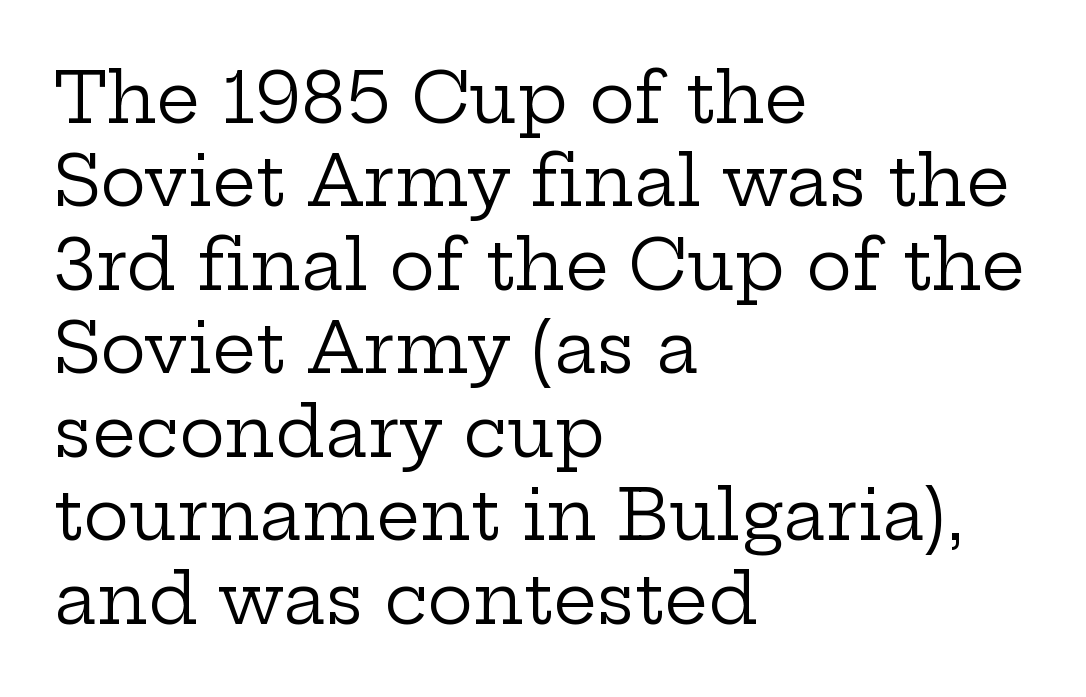
Look at the bottom of the vertical strokes: they flare into serifs here. The specimen reads as upright at a glance. Character widths vary here, with narrow letters taking less room than wide ones. Leftover space on each line is placed entirely after the last word.
